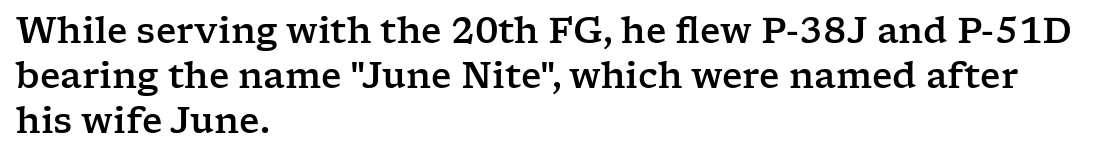
Q: Is the text italic (slanted)? A: No, it is upright.
Q: Is the typeface a serif or a sans-serif typeface? A: Serif.
Q: Is the text underlined? A: No.
Q: How is the paragraph aligned? A: Left-aligned.
Q: Is the spacing between letters normal or unusually wide? A: Normal.
Q: Is the spacing between lines tight, normal or loose? A: Normal.
Q: Width (condensed, normal, or wide)? A: Wide.
Q: Stroke contrast? A: Low.
Q: x-height? A: Medium.
Q: Monospaced? A: No.
